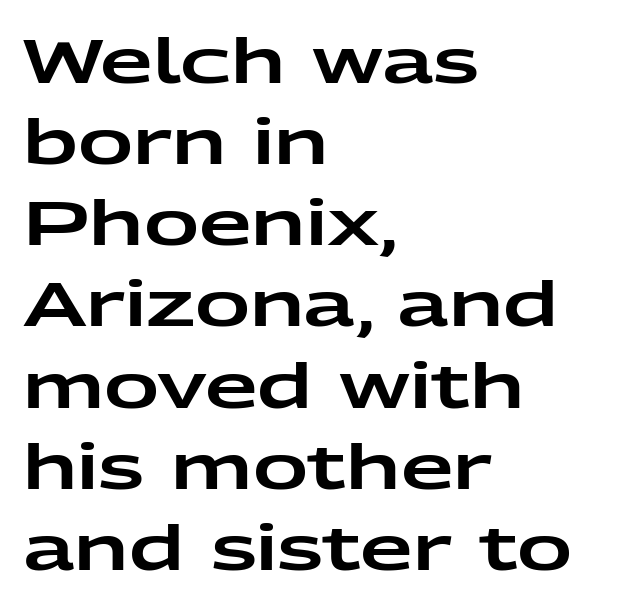
Do the characters align in a grid? No, the font is proportional. Descenders are the only things crossing below the line. This rendering uses left alignment, leaving the right contour irregular. The face used here is a sans, in the tradition of grotesques and geometrics.
